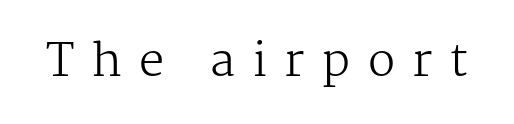
{"serif": "yes", "italic": "no", "bold": "no", "weight": "regular", "width": "normal", "stroke_contrast": "medium", "x_height": "medium", "monospaced": "no", "underline": "no", "letter_spacing": "wide", "letter_spacing_em": 0.38, "glyph_px": 45}
